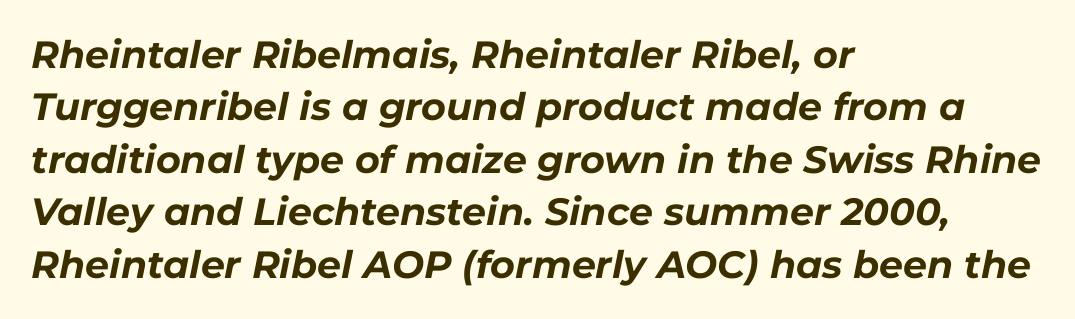
Emphasis by weight is at full strength: bold. There's an unmistakable incline to the writing here. These lines are set flush left with a ragged right edge. Default kerning and tracking; the words read as compact shapes. These lines are rendered in a variable-pitch font.
